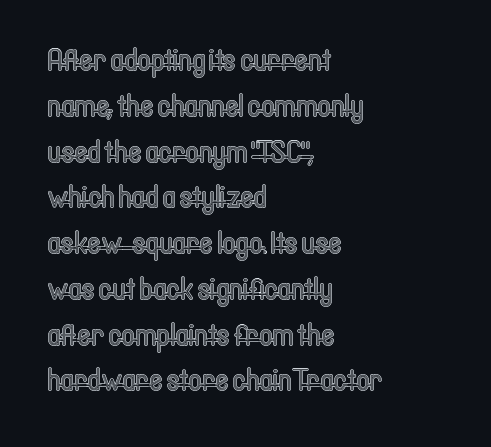
Q: Is the text italic (slanted)? A: No, it is upright.
Q: Is the text underlined? A: No.
Q: How is the paragraph aligned? A: Left-aligned.
Q: Is the spacing between letters normal or unusually wide? A: Normal.
Q: Is the spacing between lines tight, normal or loose? A: Normal.
Q: Width (condensed, normal, or wide)? A: Condensed.
Q: x-height? A: Medium.
Q: Monospaced? A: No.
